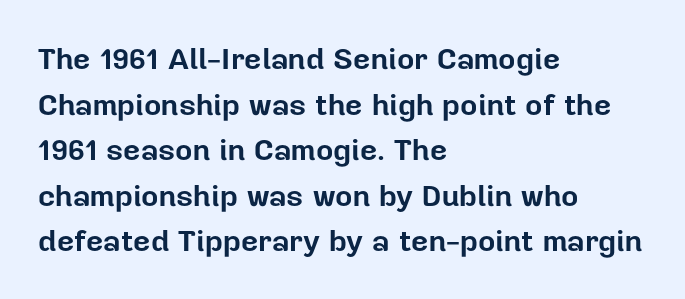
Each word holds together tightly as a unit, with standard inter-letter gaps. If you measured baseline to baseline, you'd find a middling distance. Visually the block forms a straight wall on the left and a jagged coastline on the right. Caption: bold face, heavy strokes. Do the characters align in a grid? No, the font is proportional.
